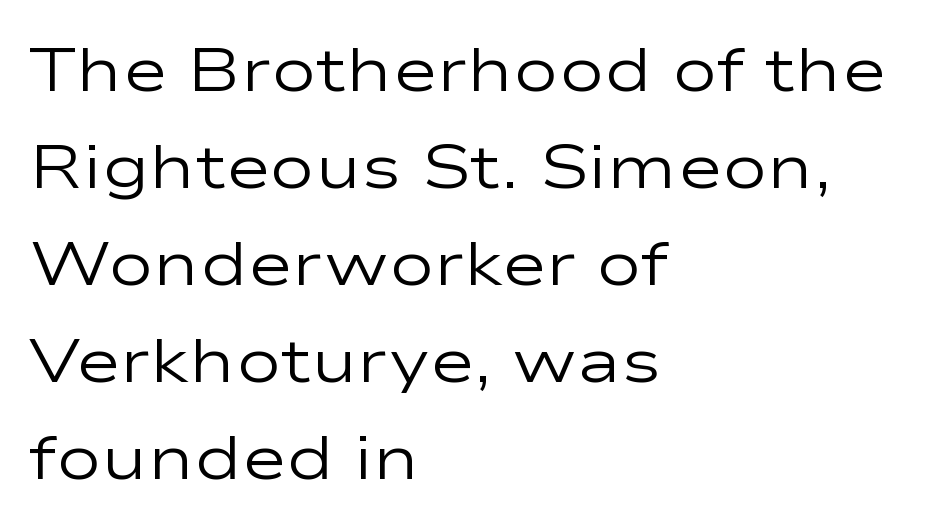
Q: Is the text bold? A: No.
Q: Is the text italic (slanted)? A: No, it is upright.
Q: Is the typeface a serif or a sans-serif typeface? A: Sans-serif.
Q: Is the text underlined? A: No.
Q: How is the paragraph aligned? A: Left-aligned.
Q: Is the spacing between letters normal or unusually wide? A: Normal.
Q: Is the spacing between lines tight, normal or loose? A: Normal.
Q: Width (condensed, normal, or wide)? A: Wide.
Q: Stroke contrast? A: Low.
Q: x-height? A: Medium.
Q: Monospaced? A: No.
